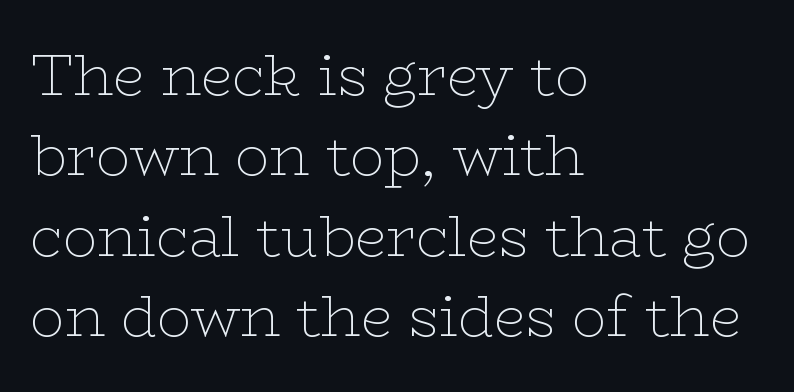
The line texture is even and compact thanks to regular tracking. The passage shown is not bold in any degree. Do the characters align in a grid? No, the font is proportional. Rule under the text: the space is simply empty. I'd call this a serif setting — the letters wear small feet.
